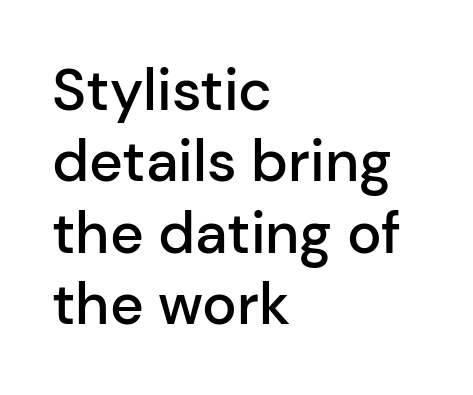
{"serif": "no", "italic": "no", "bold": "semi", "weight": "semibold", "width": "normal", "stroke_contrast": "low", "x_height": "medium", "monospaced": "no", "underline": "no", "align": "left", "line_spacing_ratio": 1.23, "letter_spacing": "normal", "letter_spacing_em": 0.0, "glyph_px": 58}
